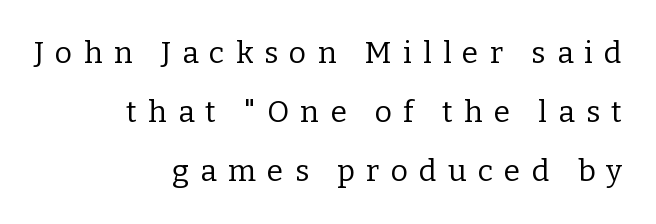
{"serif": "yes", "italic": "no", "bold": "no", "weight": "regular", "width": "normal", "stroke_contrast": "low", "x_height": "medium", "monospaced": "no", "underline": "no", "align": "right", "line_spacing": "loose", "line_spacing_ratio": 1.97, "letter_spacing": "wide", "letter_spacing_em": 0.37, "glyph_px": 30}
